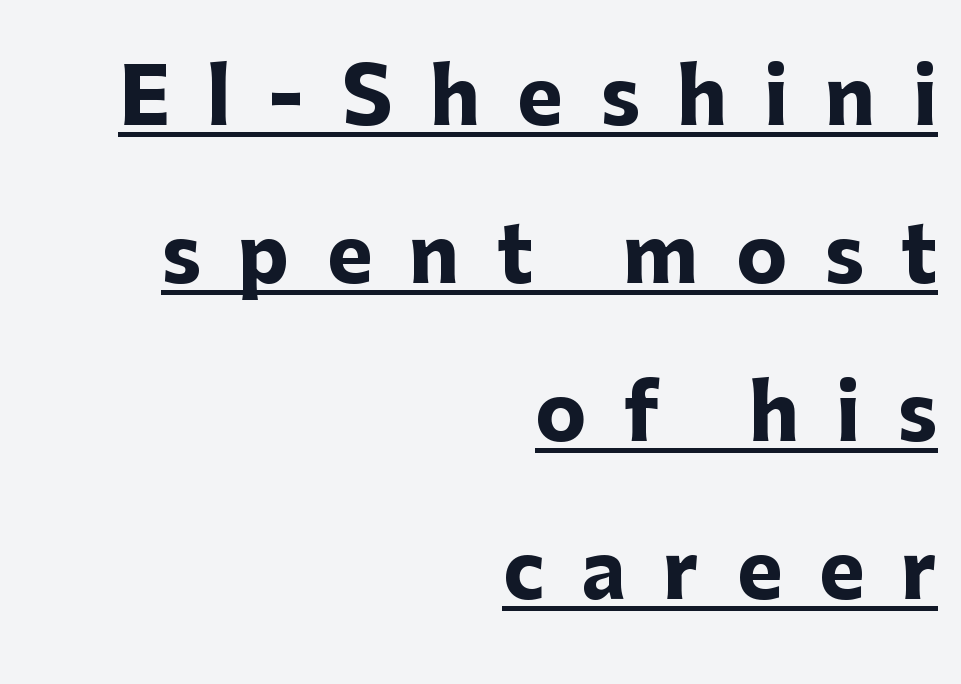
The image shows 76 px heavy sans-serif type, upright; set right-aligned, loose line spacing (2.08x), unusually wide letter spacing (+0.49 em), underlined; low stroke contrast and a medium x-height.
